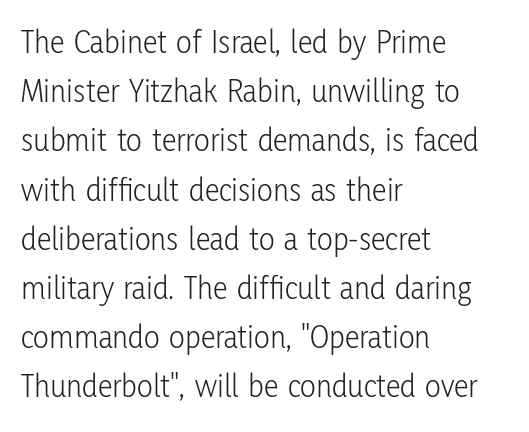
Vertical stems look standard width or narrower in stroke. The passage shown is typed in a proportional face where columns would drift. Quick note: interline space is typical. Bare-footed words on every line.
